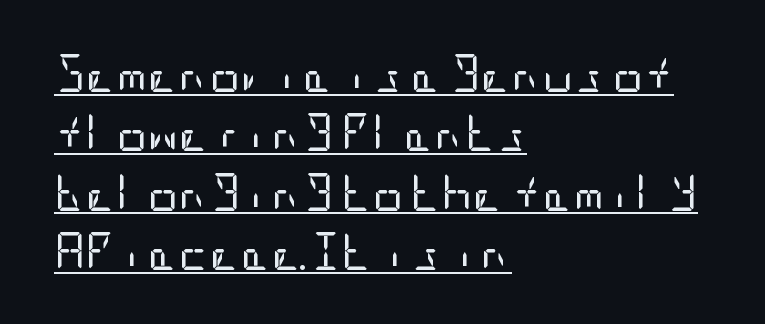
This sample uses a sans-serif face. The passage shown stacks its lines at a standard gap. These glyphs show unthickened strokes, regular width or finer. The letters stand straight up with perfectly vertical stems. The words here are underlined. Line starts are locked; line ends wander.
